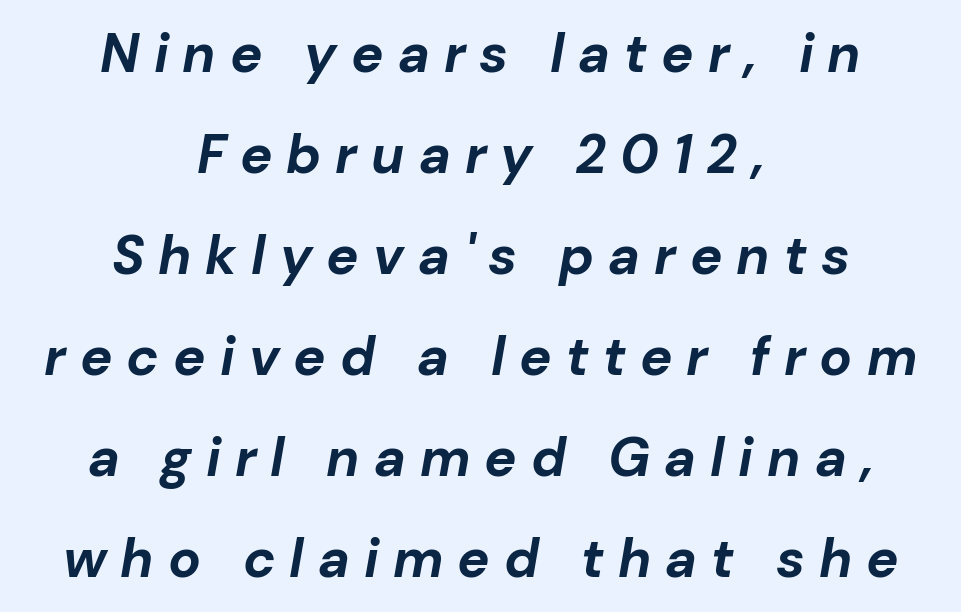
Q: Is the text bold? A: Yes.
Q: Is the text italic (slanted)? A: Yes, it leans right by about 10 degrees.
Q: Is the text underlined? A: No.
Q: How is the paragraph aligned? A: Centered.
Q: Is the spacing between letters normal or unusually wide? A: Unusually wide.
Q: Width (condensed, normal, or wide)? A: Normal.
Q: Stroke contrast? A: Low.
Q: x-height? A: Medium.
Q: Monospaced? A: No.
